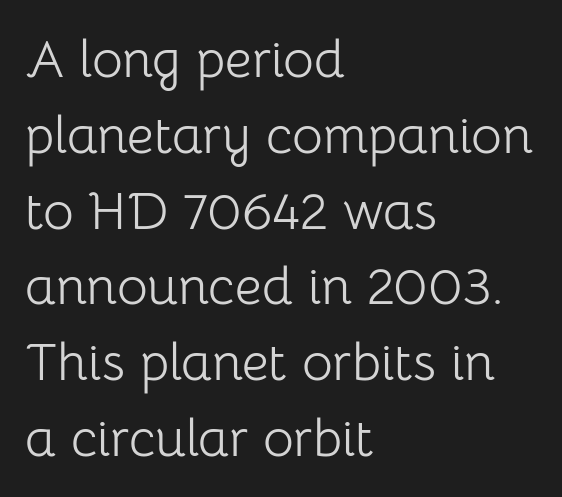
Q: Is the text bold? A: No.
Q: Is the text italic (slanted)? A: No, it is upright.
Q: Is the typeface a serif or a sans-serif typeface? A: Sans-serif.
Q: Is the text underlined? A: No.
Q: How is the paragraph aligned? A: Left-aligned.
Q: Is the spacing between letters normal or unusually wide? A: Normal.
Q: Is the spacing between lines tight, normal or loose? A: Normal.
Q: Width (condensed, normal, or wide)? A: Normal.
Q: Stroke contrast? A: Low.
Q: x-height? A: Medium.
Q: Monospaced? A: No.
